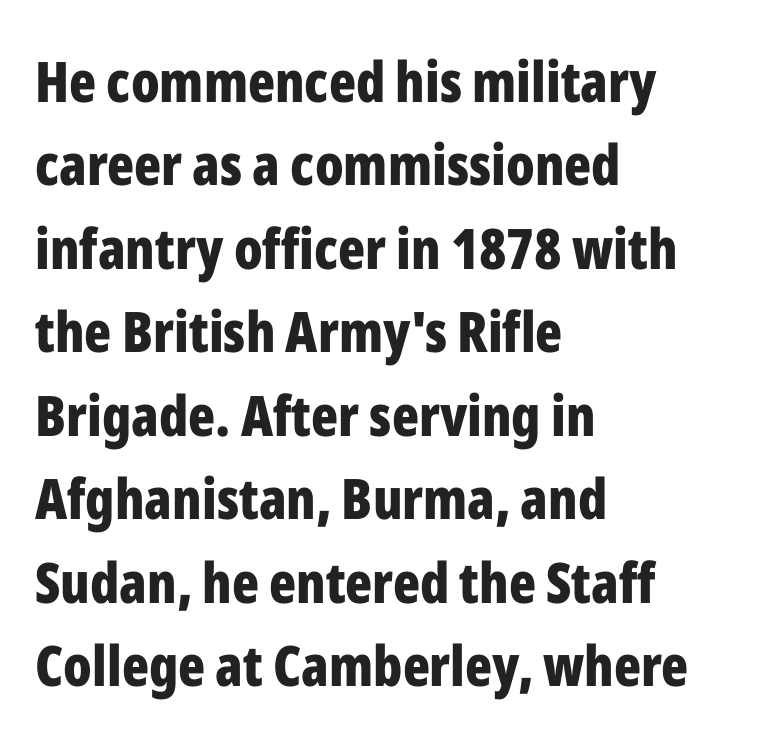
The image shows 56 px bold, condensed sans-serif type, upright; set left-aligned, normal line spacing (1.49x), normal letter spacing, not underlined; low stroke contrast and a medium x-height.
